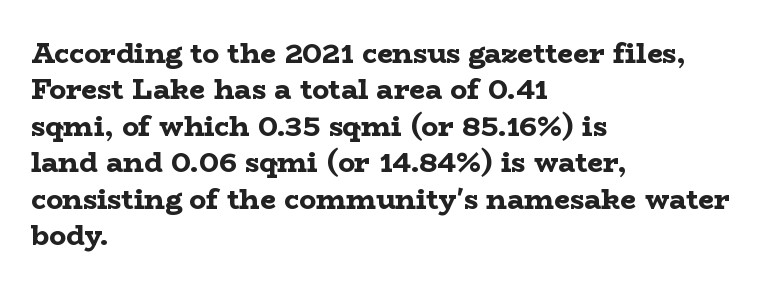
To sum up the face: it has serifs. No word sits above an underline. How are the letters spaced? Ordinarily, with no added tracking. This sample is left-justified, so line endings fall wherever the words run out.
